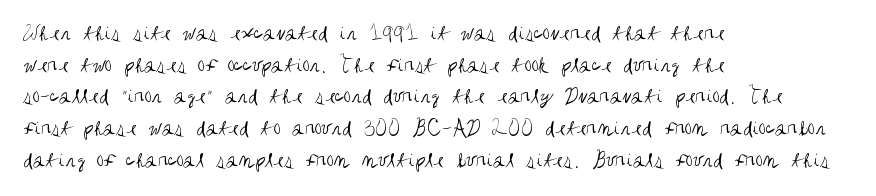
{"bold": "no", "underline": "no", "align": "left", "line_spacing": "normal", "line_spacing_ratio": 1.38, "letter_spacing": "normal", "letter_spacing_em": 0.0, "glyph_px": 23}
